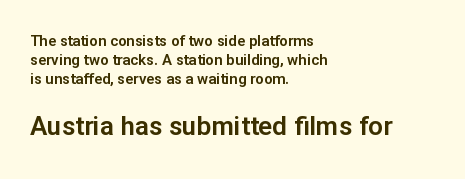
{"italic": "no", "underline": "no", "align": "left", "line_spacing": "normal", "line_spacing_ratio": 1.27, "letter_spacing": "normal", "letter_spacing_em": 0.0, "larger_block": "second", "size_ratio": 1.73, "glyph_px": 26}
